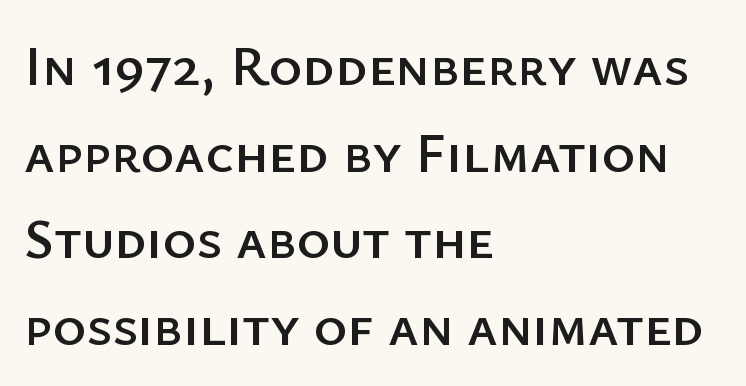
The image shows 57 px sans-serif type, upright; set left-aligned, normal line spacing (1.52x), normal letter spacing, not underlined; low stroke contrast and a medium x-height.
